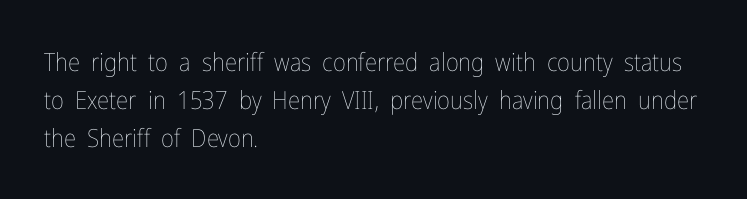
The font's upright variant was chosen for this text. The specimen omits any rule beneath the text block's lines. All the whitespace from short lines collects on the right. Tracking here is standard; glyphs follow each other at the usual distance.
